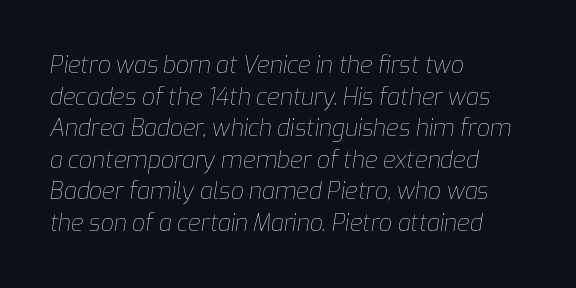
{"italic": "yes", "lean": "right", "slant_degrees": 9, "bold": "no", "underline": "no", "align": "left", "line_spacing": "normal", "line_spacing_ratio": 1.37, "letter_spacing": "normal", "letter_spacing_em": 0.0, "glyph_px": 23}
